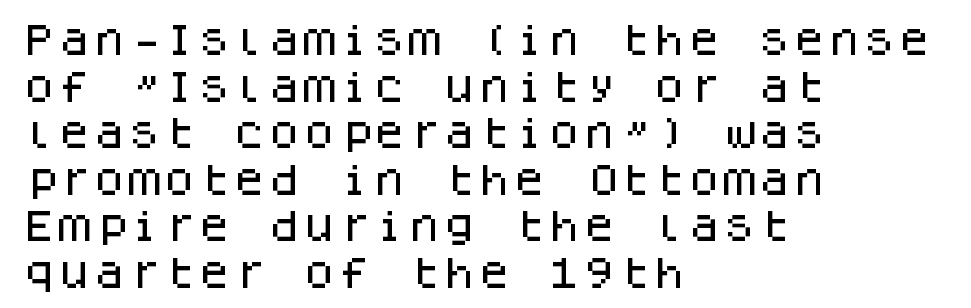
The image shows 35 px sans-serif type, upright, monospaced; set left-aligned, normal line spacing (1.33x), normal letter spacing, not underlined; low stroke contrast and a large x-height.
